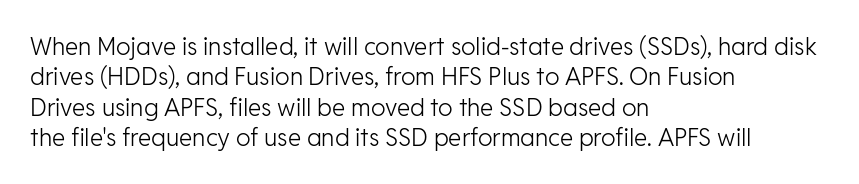
The type sits square on the baseline with zero lean. Only glyphs here, with clear space below each row. This sample is left-justified, so line endings fall wherever the words run out. Nothing unusual about the tracking: characters are spaced as the font intends. No extra ink here — the face is not bold.
